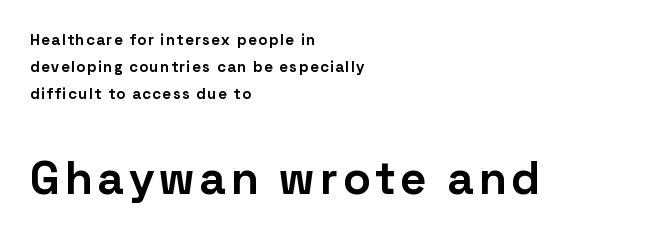
{"serif": "no", "italic": "no", "bold": "yes", "weight": "bold", "width": "normal", "stroke_contrast": "low", "x_height": "medium", "monospaced": "no", "underline": "no", "align": "left", "line_spacing_ratio": 1.81, "larger_block": "second", "size_ratio": 3.07, "glyph_px": 46}
